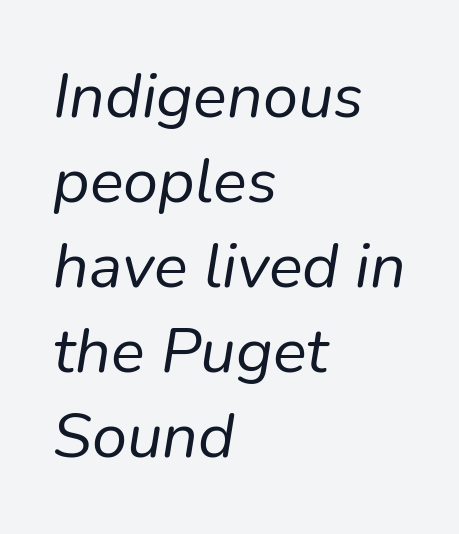
The image shows 63 px regular-weight type, italic (leaning right); set left-aligned, normal line spacing (1.35x), normal letter spacing, not underlined; low stroke contrast and a medium x-height.
